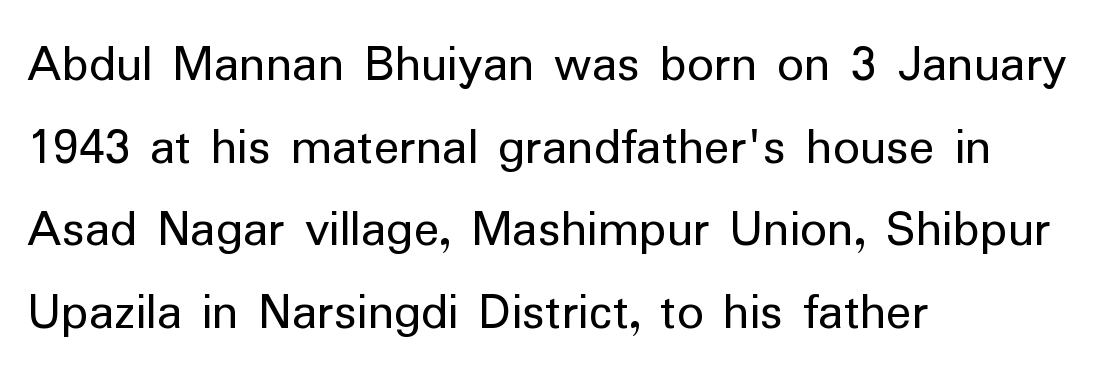
{"serif": "no", "italic": "no", "bold": "no", "weight": "regular", "width": "normal", "stroke_contrast": "low", "x_height": "medium", "monospaced": "no", "underline": "no", "align": "left", "line_spacing": "normal", "line_spacing_ratio": 1.56, "letter_spacing": "normal", "letter_spacing_em": 0.0, "glyph_px": 53}
